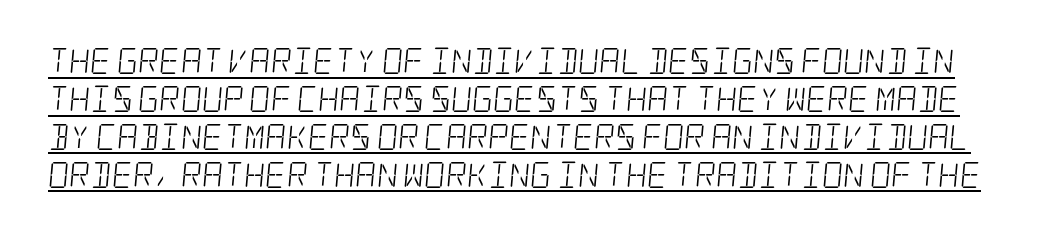
The characters are drawn with everyday or finer stroke widths. Honestly, the row spacing looks completely unremarkable. This rendering leaves character spacing at its baseline value. The typesetter has applied underlining to the passage shown.
